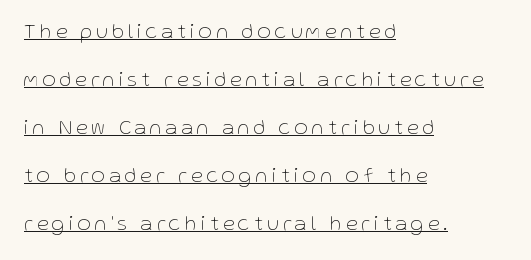
A typesetter would call this heavily tracked-out type. These glyphs show unthickened strokes, regular width or finer. A great deal of white space separates one row of letters from the next. Like a heading marked for emphasis, these lines bear an underscore. No italicization has been applied; the sample stays upright. Line beginnings align vertically; line endings do not.
